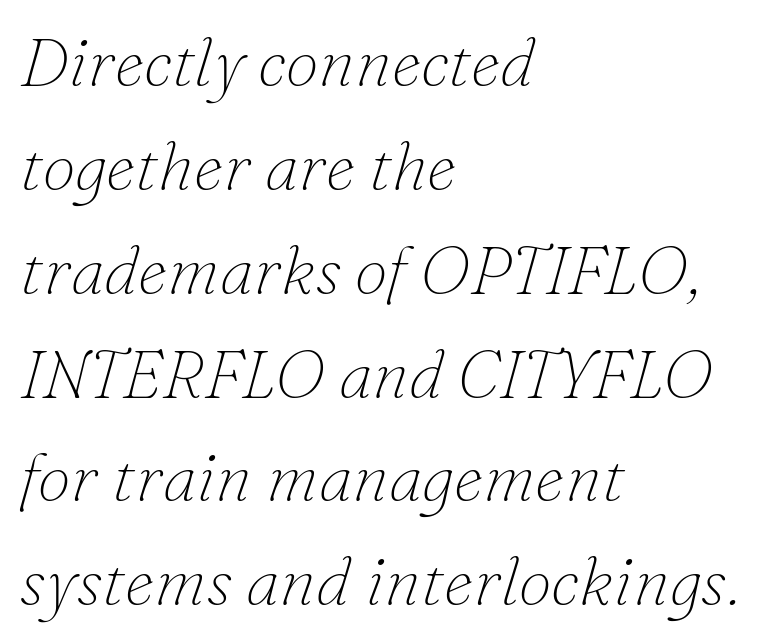
The image shows 67 px thin serif type, italic (leaning right); set left-aligned, normal line spacing (1.55x), normal letter spacing, not underlined; low stroke contrast and a small x-height.
